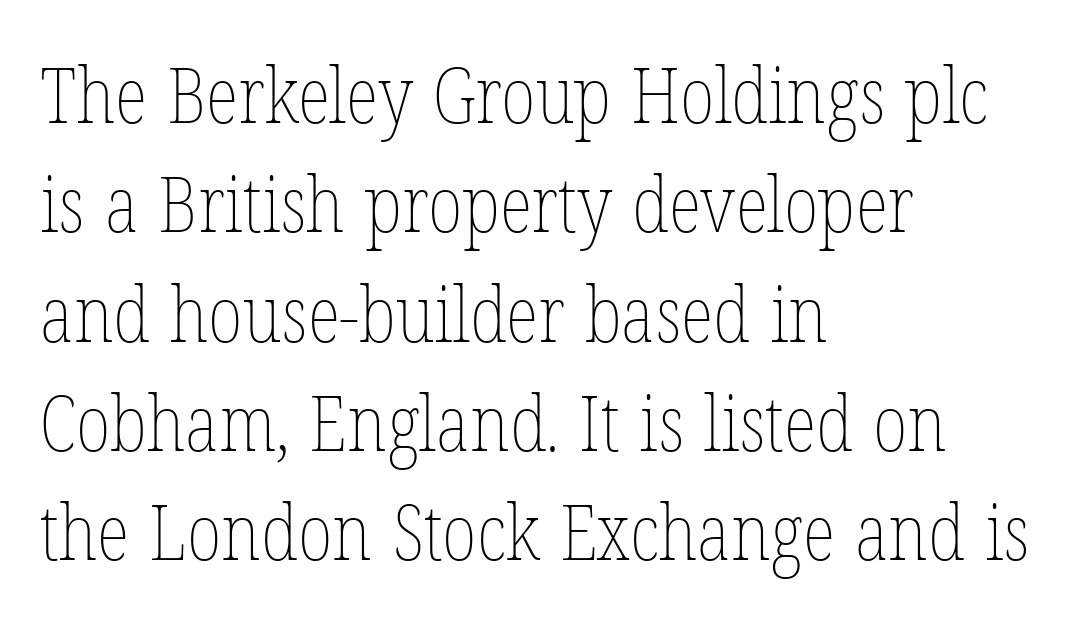
Q: Is the text bold? A: No.
Q: Is the text italic (slanted)? A: No, it is upright.
Q: Is the text underlined? A: No.
Q: How is the paragraph aligned? A: Left-aligned.
Q: Is the spacing between letters normal or unusually wide? A: Normal.
Q: Is the spacing between lines tight, normal or loose? A: Normal.
Q: Width (condensed, normal, or wide)? A: Condensed.
Q: Stroke contrast? A: Low.
Q: x-height? A: Medium.
Q: Monospaced? A: No.
